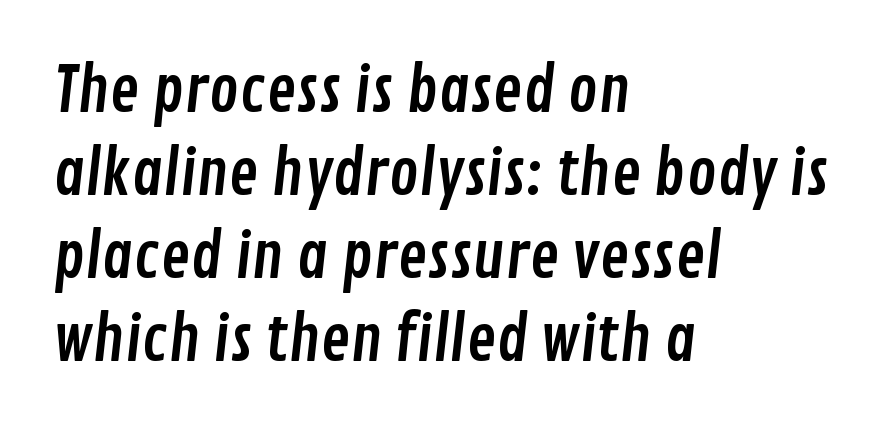
The image shows 62 px condensed sans-serif type; set left-aligned, normal line spacing (1.34x), normal letter spacing, not underlined; low stroke contrast and a medium x-height.
